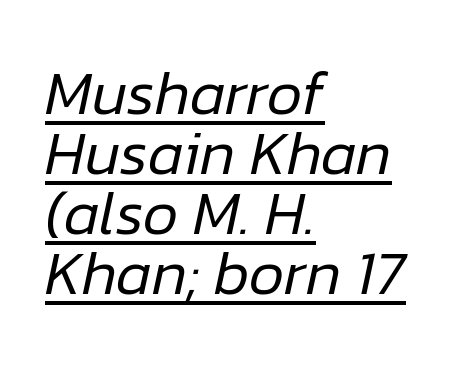
{"italic": "yes", "lean": "right", "slant_degrees": 12, "bold": "no", "weight": "regular", "width": "normal", "stroke_contrast": "low", "x_height": "medium", "monospaced": "no", "underline": "yes", "align": "left", "line_spacing": "tight", "line_spacing_ratio": 0.97, "letter_spacing": "normal", "letter_spacing_em": 0.0, "glyph_px": 62}
